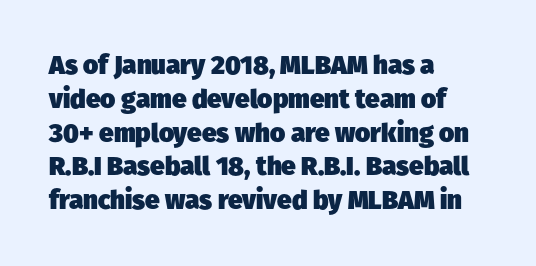
{"bold": "yes", "underline": "no", "align": "left", "line_spacing": "normal", "line_spacing_ratio": 1.3, "letter_spacing": "normal", "letter_spacing_em": 0.0, "glyph_px": 26}
